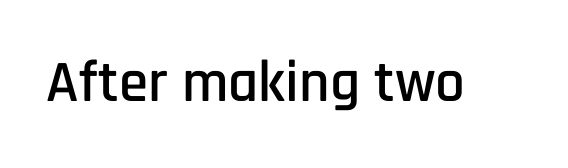
Q: Is the text italic (slanted)? A: No, it is upright.
Q: Is the typeface a serif or a sans-serif typeface? A: Sans-serif.
Q: Is the text underlined? A: No.
Q: Is the spacing between letters normal or unusually wide? A: Normal.
Q: Width (condensed, normal, or wide)? A: Condensed.
Q: Stroke contrast? A: Low.
Q: x-height? A: Large.
Q: Monospaced? A: No.
